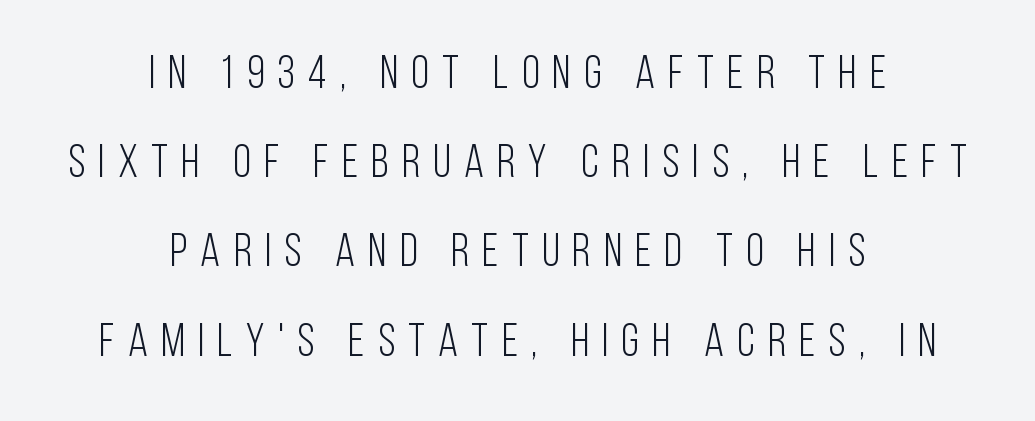
The rag falls on both sides of this text block equally. These glyphs show unthickened strokes, regular width or finer. There is plenty of visible air inserted between adjacent glyphs. The face used here is proportionally spaced, like ordinary book or web type. These lines are composed in type without serifs.
